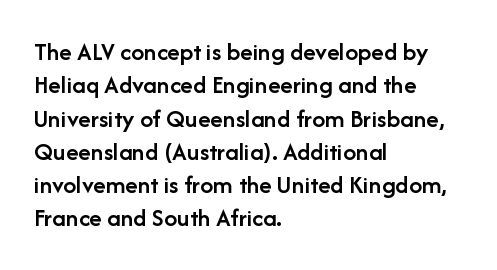
Q: Is the text bold? A: Semi-bold.
Q: Is the text italic (slanted)? A: No, it is upright.
Q: Is the text underlined? A: No.
Q: How is the paragraph aligned? A: Left-aligned.
Q: Is the spacing between letters normal or unusually wide? A: Normal.
Q: Is the spacing between lines tight, normal or loose? A: Normal.
